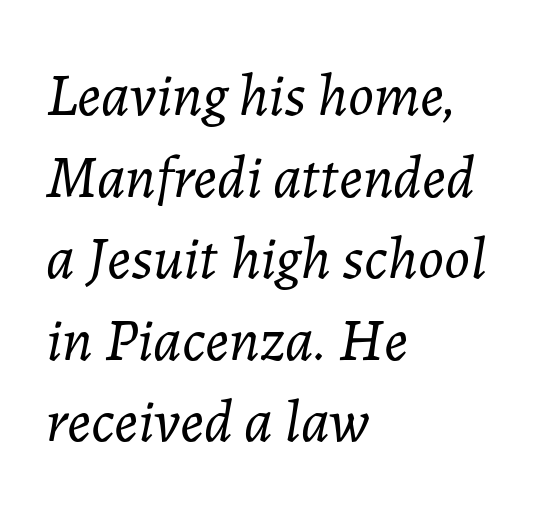
Nobody touched the tracking dial on this one. Spacing verdict: proportional, widths tailored to each character. The typography opts for an oblique posture over an upright one. No extra ink here — the face is not bold. The specimen omits any rule beneath the text block's lines.
